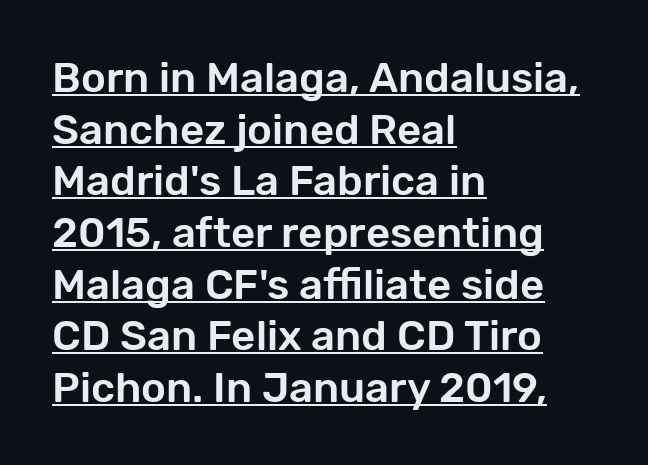
{"serif": "no", "italic": "no", "width": "normal", "stroke_contrast": "low", "x_height": "medium", "monospaced": "no", "underline": "yes", "align": "left", "line_spacing_ratio": 1.23, "letter_spacing": "normal", "letter_spacing_em": 0.0, "glyph_px": 42}
